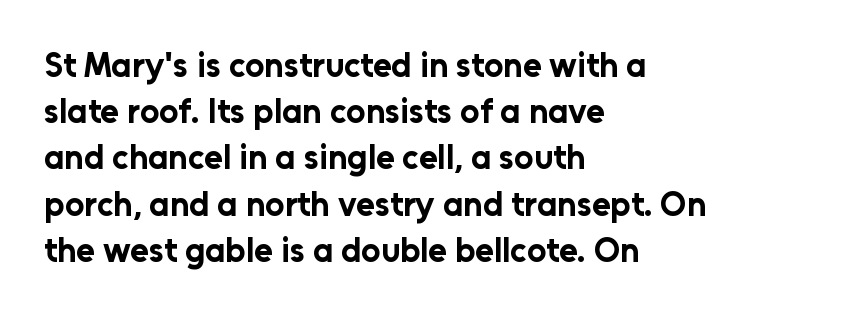
{"serif": "no", "italic": "no", "bold": "yes", "weight": "bold", "width": "normal", "stroke_contrast": "low", "x_height": "medium", "monospaced": "no", "underline": "no", "align": "left", "line_spacing": "normal", "line_spacing_ratio": 1.36, "letter_spacing": "normal", "letter_spacing_em": 0.0, "glyph_px": 34}
